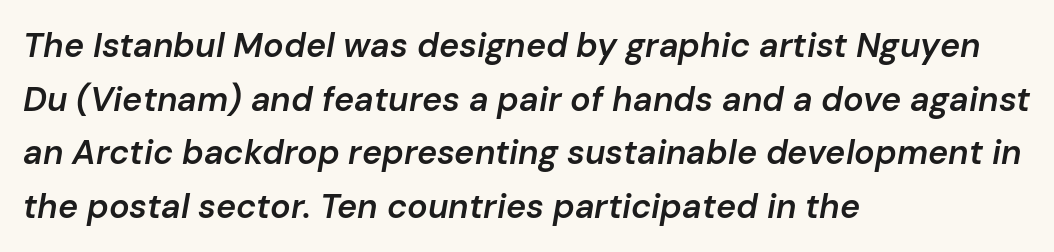
{"italic": "yes", "lean": "right", "slant_degrees": 10, "bold": "semi", "weight": "semibold", "width": "normal", "stroke_contrast": "low", "x_height": "medium", "monospaced": "no", "underline": "no", "align": "left", "line_spacing": "normal", "line_spacing_ratio": 1.58, "letter_spacing": "normal", "letter_spacing_em": 0.0, "glyph_px": 34}
